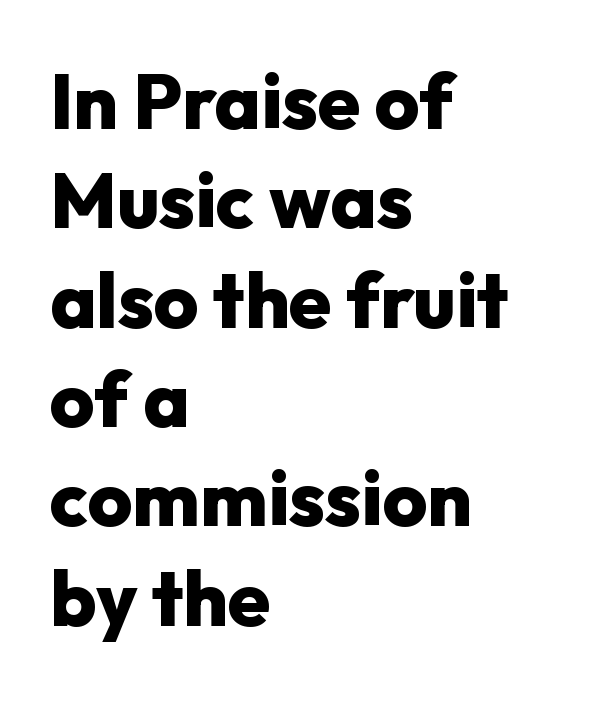
The baseline area is clear. Observe the ordinary spacing: letters are neighbours, not strangers. Vertically, the passage feels balanced, rows spaced as you'd expect. A typesetter would mark this as roman, not italic.
